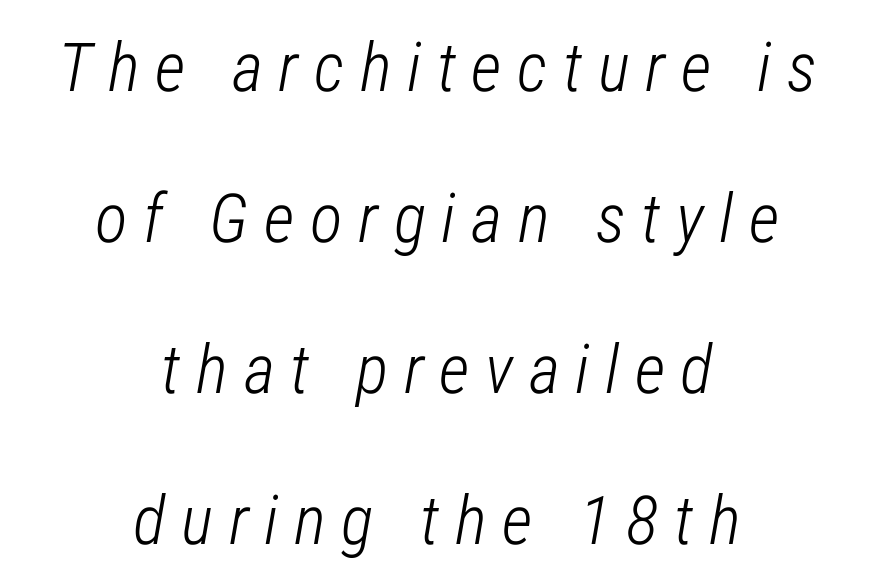
The image shows 68 px light, condensed type, italic (leaning right); set centered, loose line spacing (2.22x), unusually wide letter spacing (+0.23 em), not underlined; low stroke contrast and a medium x-height.
